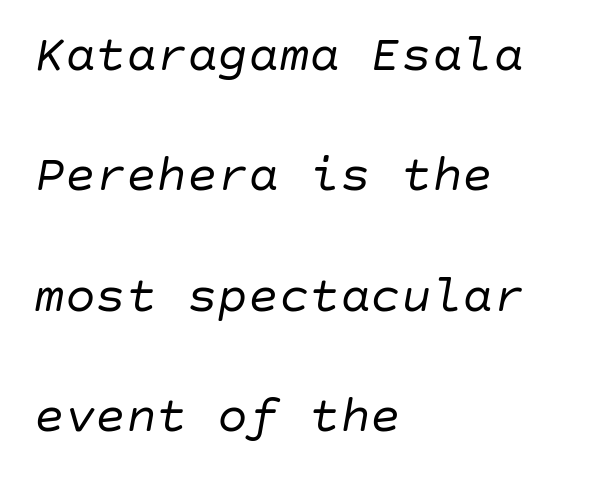
{"italic": "yes", "lean": "right", "slant_degrees": 10, "bold": "no", "weight": "regular", "width": "normal", "stroke_contrast": "low", "x_height": "large", "underline": "no", "align": "left", "line_spacing": "loose", "line_spacing_ratio": 2.36, "letter_spacing": "normal", "letter_spacing_em": 0.0, "glyph_px": 51}
